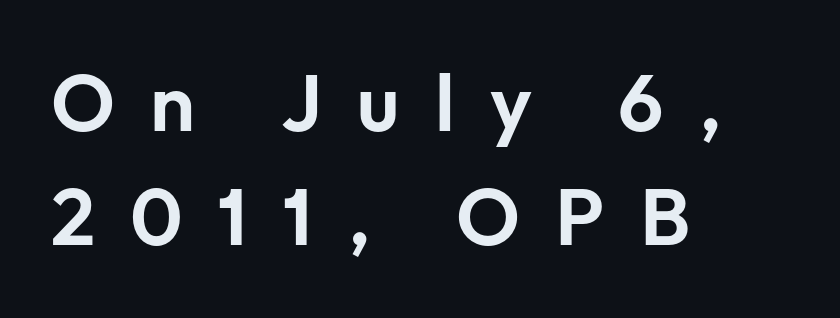
Q: Is the text italic (slanted)? A: No, it is upright.
Q: Is the typeface a serif or a sans-serif typeface? A: Sans-serif.
Q: Is the text underlined? A: No.
Q: How is the paragraph aligned? A: Left-aligned.
Q: Is the spacing between letters normal or unusually wide? A: Unusually wide.
Q: Is the spacing between lines tight, normal or loose? A: Normal.
Q: Width (condensed, normal, or wide)? A: Normal.
Q: Stroke contrast? A: Low.
Q: x-height? A: Medium.
Q: Monospaced? A: No.
